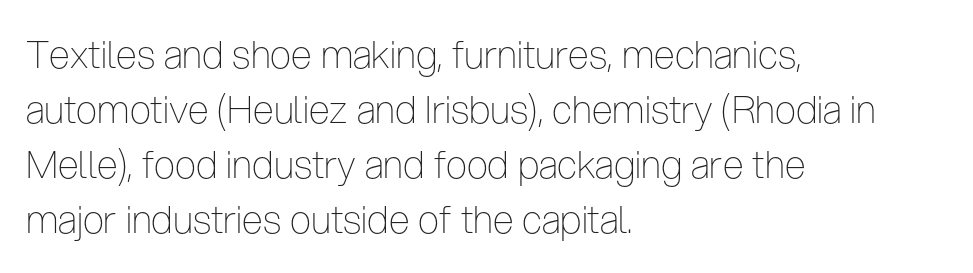
The image shows 38 px thin, condensed sans-serif type, upright; set left-aligned, normal line spacing (1.45x), normal letter spacing, not underlined; low stroke contrast and a medium x-height.
